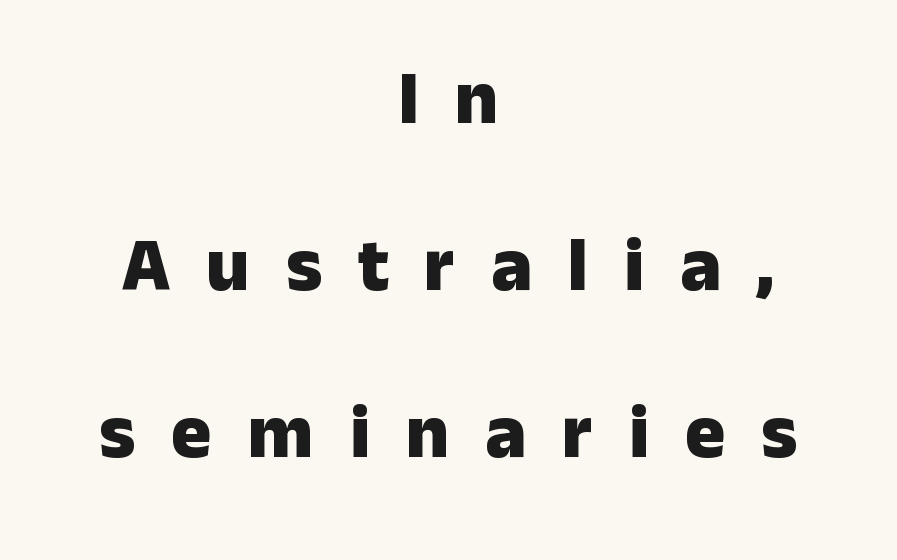
{"serif": "no", "italic": "no", "bold": "yes", "weight": "heavy", "width": "normal", "stroke_contrast": "low", "x_height": "medium", "monospaced": "no", "underline": "no", "align": "center", "line_spacing": "loose", "line_spacing_ratio": 2.2, "letter_spacing": "wide", "letter_spacing_em": 0.47, "glyph_px": 76}
